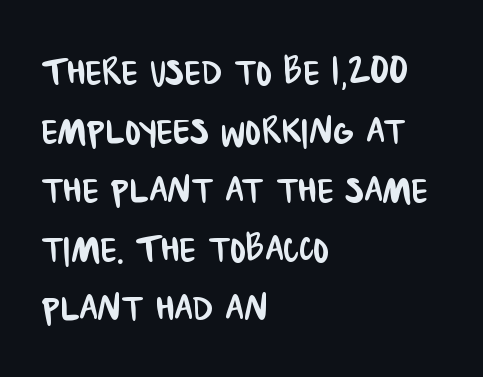
{"serif": "no", "width": "condensed", "stroke_contrast": "low", "x_height": "large", "monospaced": "no", "underline": "no", "align": "left", "line_spacing_ratio": 1.23, "letter_spacing": "normal", "letter_spacing_em": 0.0, "glyph_px": 48}
